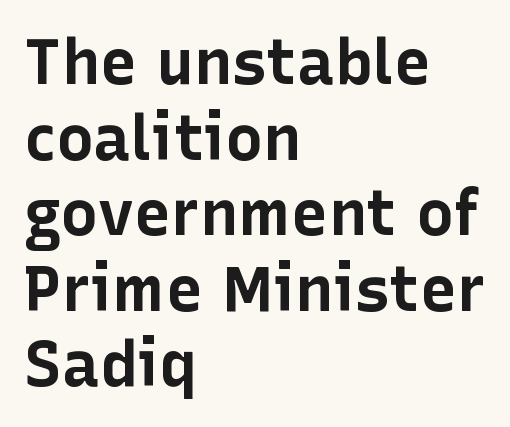
Layout note: lines flush left. The face used here is rendered with its standard letterfit. This sample has the flowing, uneven cadence of proportional lettering. Check under the words: just untouched page. Does the lettering tilt? It doesn't — this is upright. The passage shown is emphatically bold.
